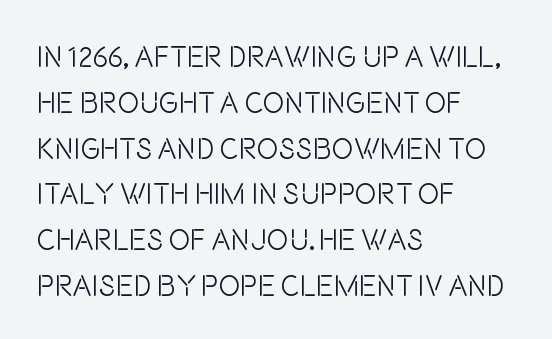
Q: Is the text bold? A: No.
Q: Is the text italic (slanted)? A: No, it is upright.
Q: Is the typeface a serif or a sans-serif typeface? A: Sans-serif.
Q: Is the text underlined? A: No.
Q: How is the paragraph aligned? A: Left-aligned.
Q: Is the spacing between letters normal or unusually wide? A: Normal.
Q: Is the spacing between lines tight, normal or loose? A: Normal.
Q: Width (condensed, normal, or wide)? A: Condensed.
Q: Stroke contrast? A: Low.
Q: x-height? A: Large.
Q: Monospaced? A: No.
